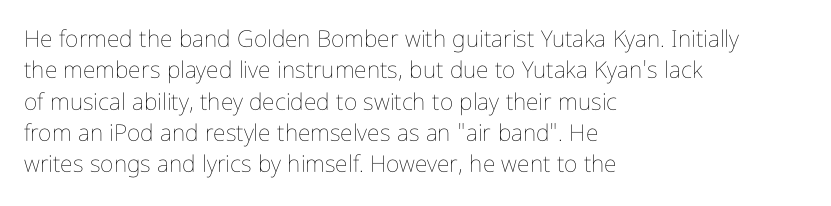
{"italic": "no", "bold": "no", "underline": "no", "align": "left", "line_spacing": "normal", "line_spacing_ratio": 1.36, "letter_spacing": "normal", "letter_spacing_em": 0.0, "glyph_px": 23}
